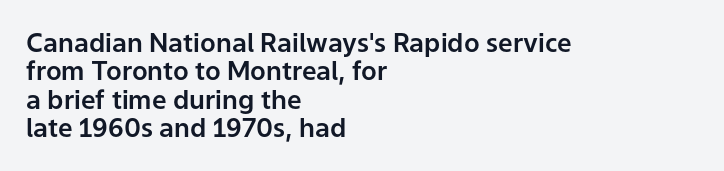
{"italic": "no", "underline": "no", "align": "left", "line_spacing": "tight", "line_spacing_ratio": 1.09, "letter_spacing": "normal", "letter_spacing_em": 0.0, "glyph_px": 26}
